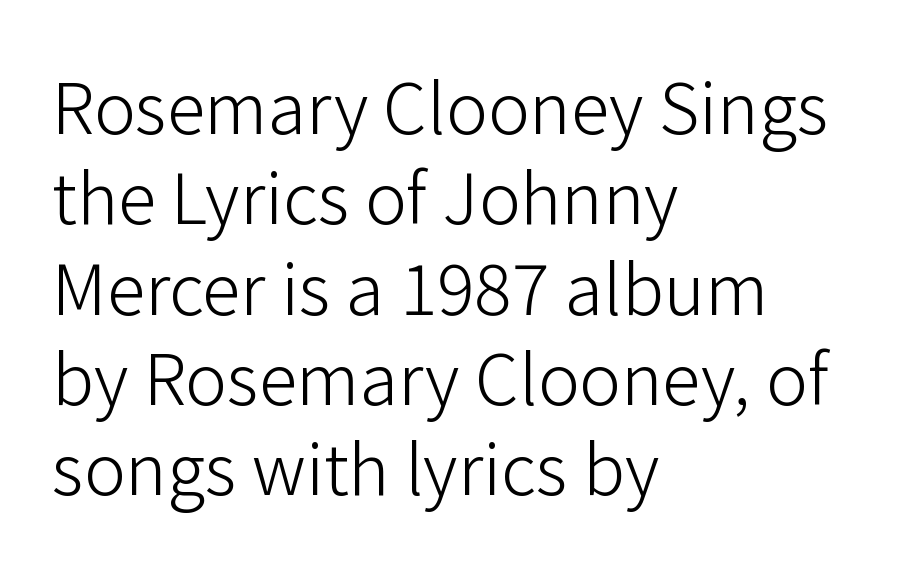
The image shows 70 px light sans-serif type, upright; set left-aligned, normal line spacing (1.29x), normal letter spacing, not underlined; low stroke contrast and a medium x-height.
